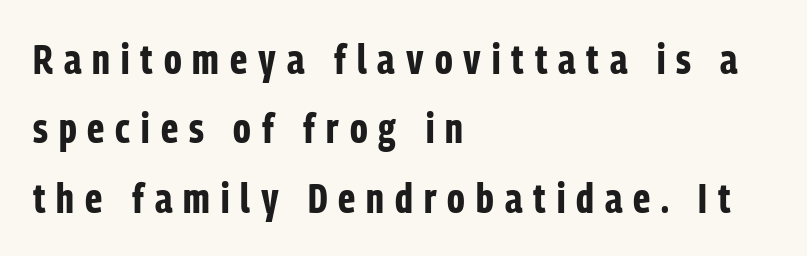
The image shows 42 px bold, condensed sans-serif type, upright; set left-aligned, normal line spacing (1.65x), unusually wide letter spacing (+0.26 em), not underlined; low stroke contrast and a medium x-height.
